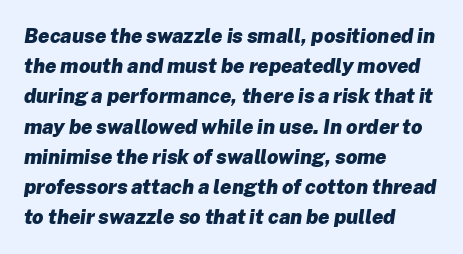
{"italic": "yes", "lean": "right", "slant_degrees": 8, "bold": "yes", "underline": "no", "align": "left", "line_spacing": "normal", "line_spacing_ratio": 1.51, "letter_spacing": "normal", "letter_spacing_em": 0.0, "glyph_px": 20}
